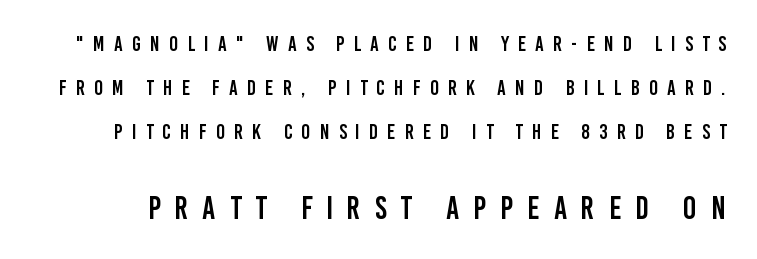
The rendering uses a large line-height, opening up the rows. Examine the stroke ends and you'll find no serifs. Do the characters align in a grid? No, the font is proportional. Underline: absent. Does the lettering tilt? It doesn't — this is upright.
